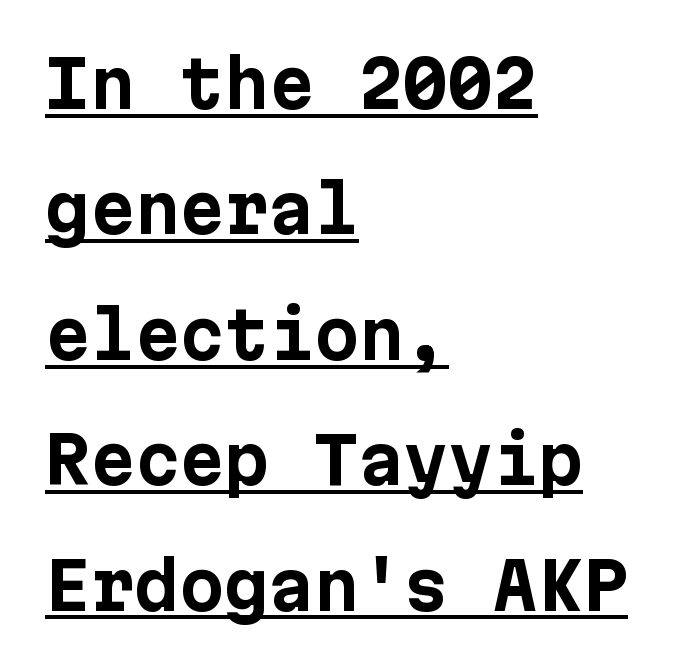
The image shows 64 px bold sans-serif type, upright; set left-aligned, loose line spacing (1.96x), normal letter spacing, underlined; low stroke contrast and a medium x-height.
